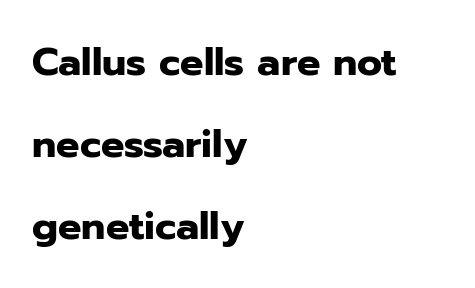
In terms of leading, this rendering errs on the spacious side. Each letter keeps its own natural width here, so spacing adapts to shape. The ragged edge is on the right, which tells us the setting is flush left. On the weight axis this lands at bold, roughly 700. Check the space under the baseline: it is left empty.
